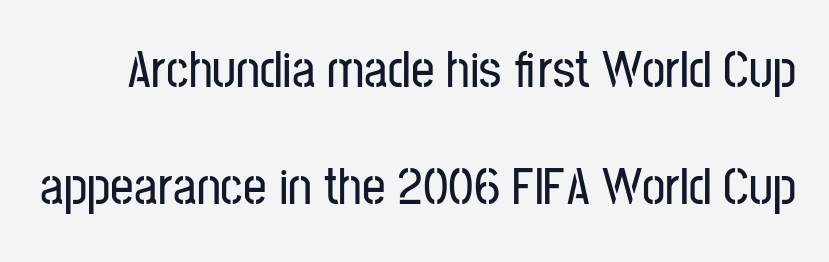
The image shows 52 px condensed sans-serif type, upright; set loose line spacing (2.25x), normal letter spacing, not underlined; low stroke contrast and a medium x-height.
